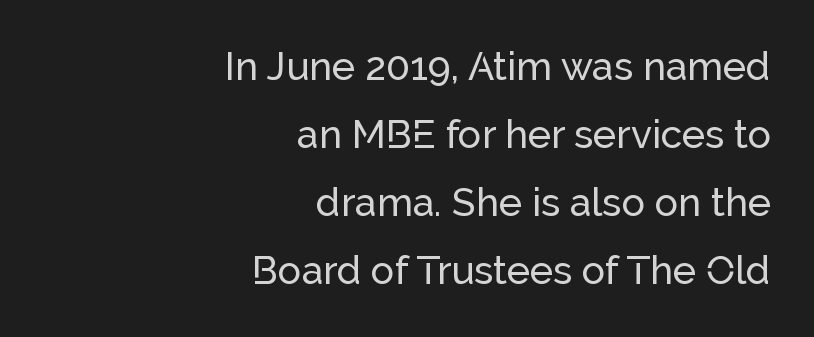
The image shows 39 px sans-serif type, upright; set right-aligned, line spacing 1.74x, normal letter spacing, not underlined; low stroke contrast and a medium x-height.
